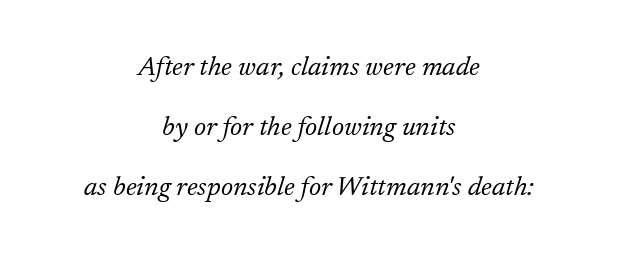
In CSS terms this would be text-align: center. Unmarked baselines from the first word to the last. Vertical spacing — loose. The glyphs look as if they've been sheared to an angle. Nothing unusual about the tracking: characters are spaced as the font intends.
